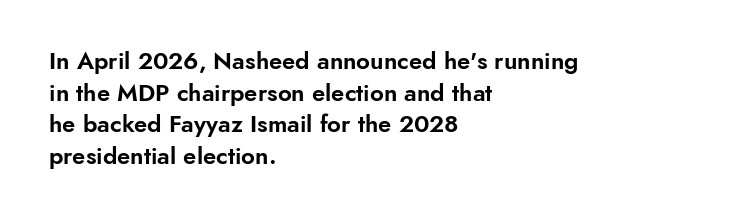
{"italic": "no", "underline": "no", "align": "left", "line_spacing": "normal", "line_spacing_ratio": 1.32, "letter_spacing": "normal", "letter_spacing_em": 0.0, "glyph_px": 24}
